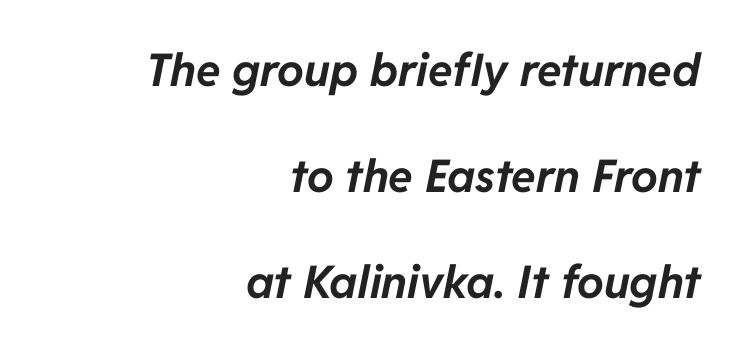
Q: Is the text bold? A: Yes.
Q: Is the text italic (slanted)? A: Yes, it leans right by about 11 degrees.
Q: Is the text underlined? A: No.
Q: How is the paragraph aligned? A: Right-aligned.
Q: Is the spacing between letters normal or unusually wide? A: Normal.
Q: Is the spacing between lines tight, normal or loose? A: Loose.
Q: Width (condensed, normal, or wide)? A: Normal.
Q: Stroke contrast? A: Low.
Q: x-height? A: Medium.
Q: Monospaced? A: No.
